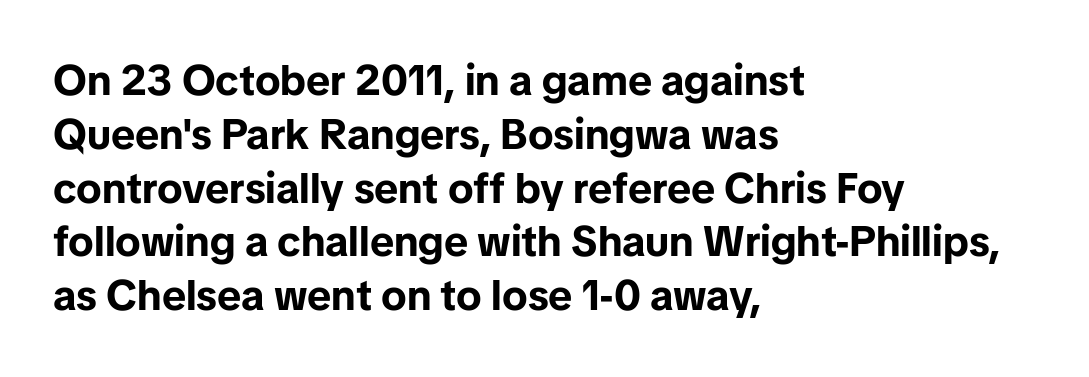
The image shows 42 px bold sans-serif type, upright; set left-aligned, normal line spacing (1.28x), normal letter spacing, not underlined; low stroke contrast and a medium x-height.
